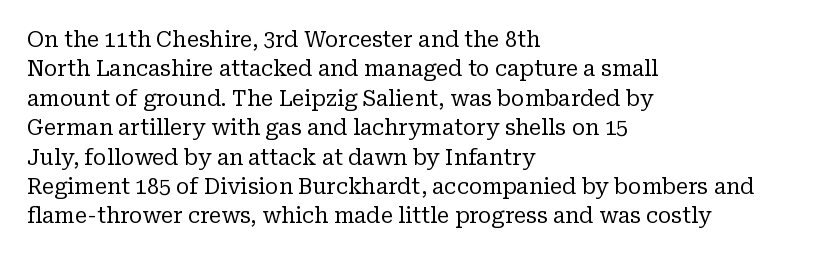
Q: Is the text bold? A: No.
Q: Is the text italic (slanted)? A: No, it is upright.
Q: Is the text underlined? A: No.
Q: How is the paragraph aligned? A: Left-aligned.
Q: Is the spacing between letters normal or unusually wide? A: Normal.
Q: Is the spacing between lines tight, normal or loose? A: Normal.
